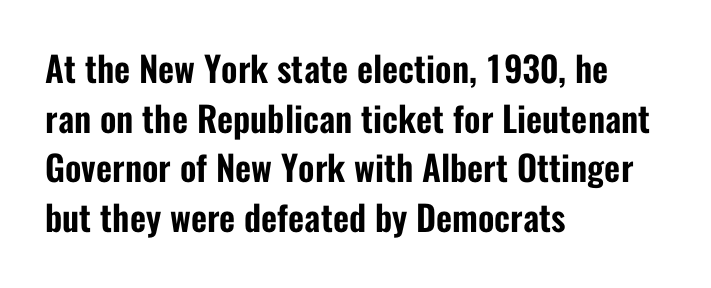
Spacing verdict: proportional, widths tailored to each character. Horizontal bands of white between lines are of average thickness. Notice how the passage keeps a crisp vertical edge on the left only. Observe the ordinary spacing: letters are neighbours, not strangers. Regarding serifs, this sample does without them. Nope, not italic — everything's standing straight.
